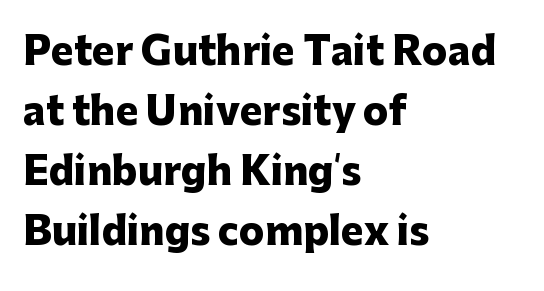
The image shows 38 px heavy sans-serif type, upright; set left-aligned, normal line spacing (1.58x), normal letter spacing, not underlined; low stroke contrast and a medium x-height.
